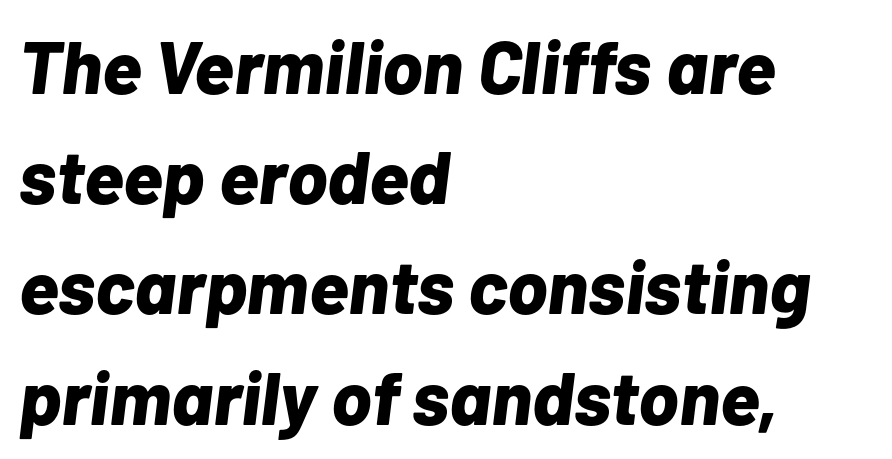
Q: Is the text bold? A: Yes.
Q: Is the text italic (slanted)? A: Yes, it leans right by about 7 degrees.
Q: Is the text underlined? A: No.
Q: How is the paragraph aligned? A: Left-aligned.
Q: Is the spacing between letters normal or unusually wide? A: Normal.
Q: Is the spacing between lines tight, normal or loose? A: Normal.
Q: Width (condensed, normal, or wide)? A: Normal.
Q: Stroke contrast? A: Low.
Q: x-height? A: Medium.
Q: Monospaced? A: No.
